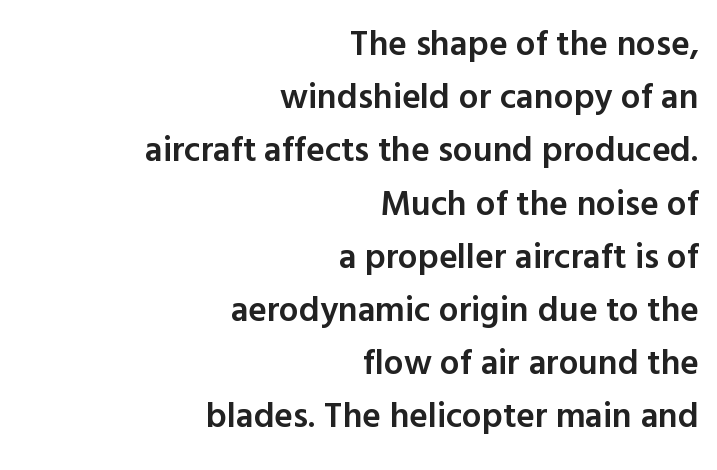
The image shows 35 px semibold sans-serif type, upright; set right-aligned, normal line spacing (1.52x), normal letter spacing, not underlined; a medium x-height.
